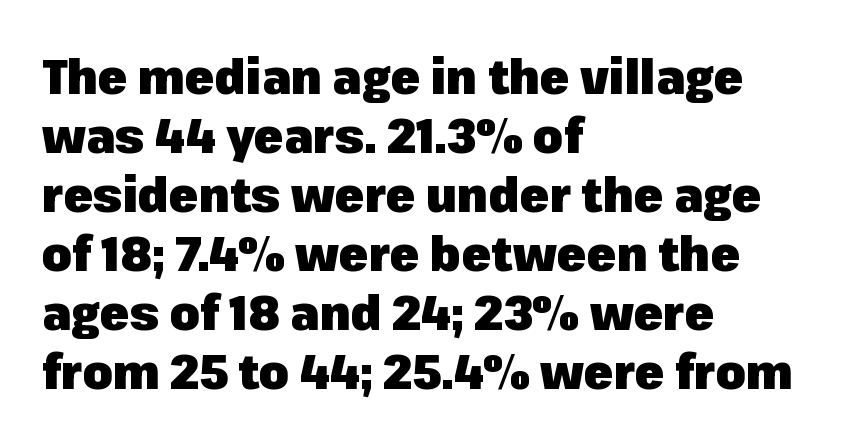
The image shows 48 px heavy sans-serif type, upright; set left-aligned, line spacing 1.23x, normal letter spacing, not underlined; low stroke contrast and a medium x-height.
